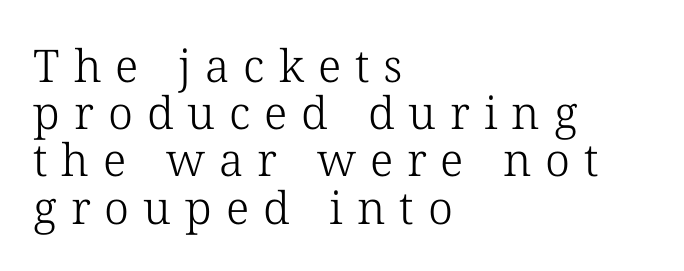
You could only call the tracking loose — the letters float apart. Unlike a clean sans, this face finishes its strokes with serifs. Decoration check: the copy has no underline. Think standard paragraph weight, or any step lighter than that. The lines in this sample share a left origin and differ only in where they stop. What's the leading like? Squeezed, with rows nearly overlapping.
